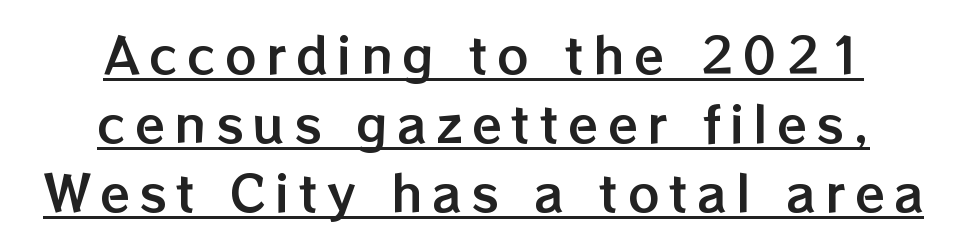
Q: Is the text italic (slanted)? A: No, it is upright.
Q: Is the text underlined? A: Yes.
Q: How is the paragraph aligned? A: Centered.
Q: Is the spacing between lines tight, normal or loose? A: Normal.
Q: Width (condensed, normal, or wide)? A: Normal.
Q: Stroke contrast? A: Low.
Q: x-height? A: Medium.
Q: Monospaced? A: No.
